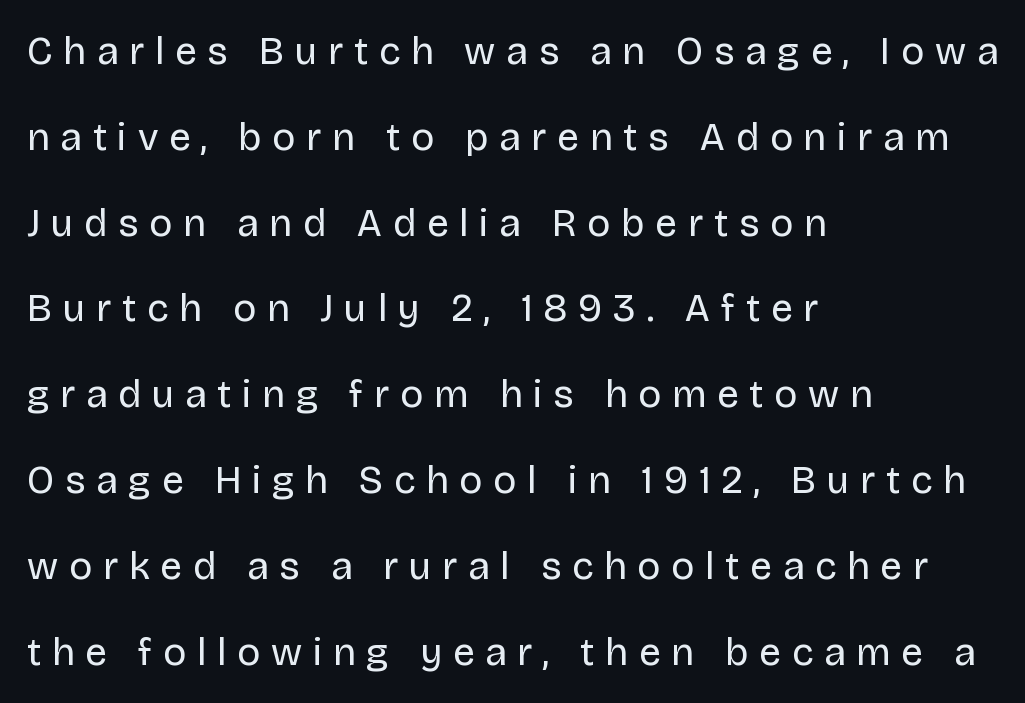
The image shows 39 px regular-weight sans-serif type, upright; set left-aligned, loose line spacing (2.2x), unusually wide letter spacing (+0.28 em), not underlined; low stroke contrast and a large x-height.
